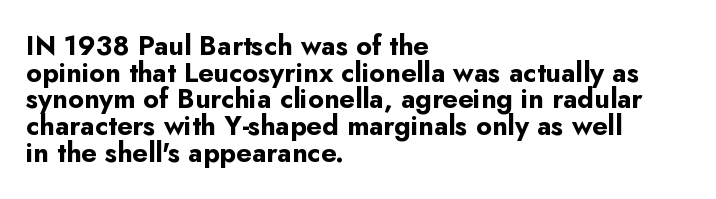
{"italic": "no", "bold": "yes", "underline": "no", "align": "left", "line_spacing": "tight", "line_spacing_ratio": 0.99, "letter_spacing": "normal", "letter_spacing_em": 0.0, "glyph_px": 27}
